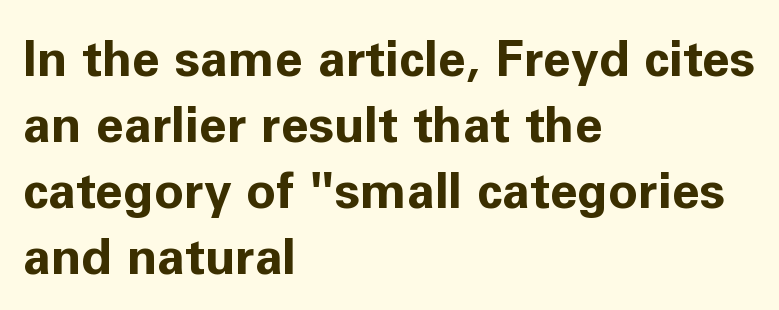
The paragraph has a hard left edge and a soft right edge. You could not count columns in this text — the font is proportionally spaced. Notice how the stems are strictly vertical — no italics here. The rows are spaced the way most documents space them.
